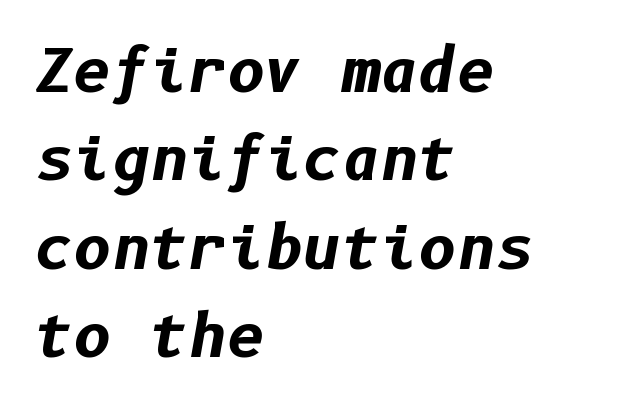
The line-height multiplier appears to be the usual default. Notice how the stems are inclined rather than vertical — that's the hallmark of italics. The face used here is rendered with its standard letterfit. This sample is left-justified, so line endings fall wherever the words run out.
